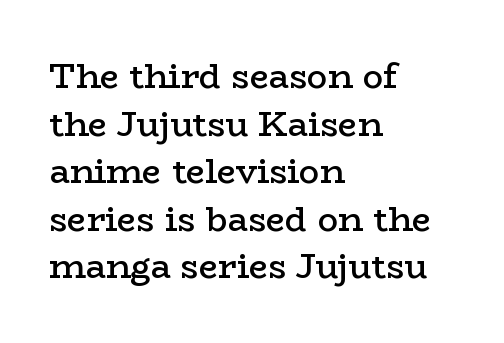
Q: Is the text bold? A: Semi-bold.
Q: Is the text italic (slanted)? A: No, it is upright.
Q: Is the typeface a serif or a sans-serif typeface? A: Serif.
Q: Is the text underlined? A: No.
Q: How is the paragraph aligned? A: Left-aligned.
Q: Is the spacing between letters normal or unusually wide? A: Normal.
Q: Is the spacing between lines tight, normal or loose? A: Normal.
Q: Width (condensed, normal, or wide)? A: Wide.
Q: Stroke contrast? A: Low.
Q: x-height? A: Medium.
Q: Monospaced? A: No.
